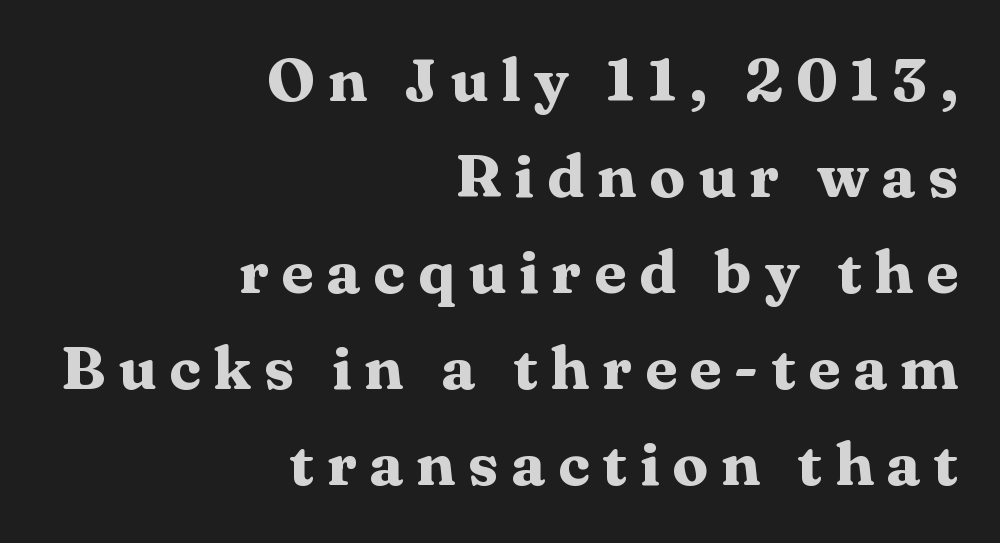
{"serif": "yes", "italic": "no", "bold": "yes", "weight": "heavy", "width": "wide", "stroke_contrast": "medium", "x_height": "medium", "monospaced": "no", "underline": "no", "align": "right", "line_spacing": "normal", "line_spacing_ratio": 1.6, "letter_spacing": "wide", "letter_spacing_em": 0.21, "glyph_px": 60}
